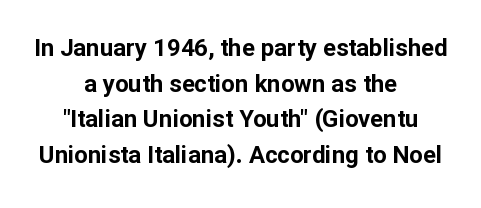
The image shows 24 px bold type, upright; set centered, normal line spacing (1.48x), normal letter spacing, not underlined.
